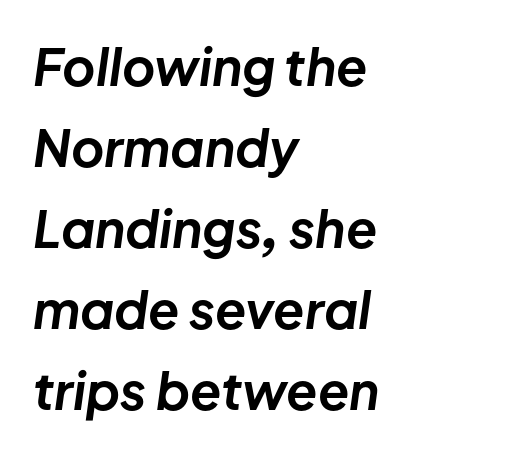
The image shows 51 px bold type, italic (leaning right); set left-aligned, normal line spacing (1.59x), normal letter spacing, not underlined; low stroke contrast and a medium x-height.
